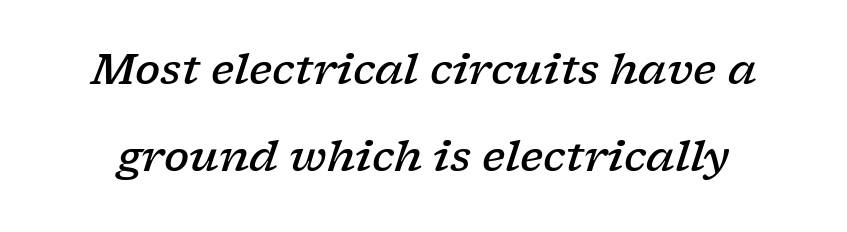
{"serif": "yes", "italic": "yes", "lean": "right", "slant_degrees": 17, "bold": "semi", "weight": "semibold", "width": "wide", "stroke_contrast": "low", "x_height": "medium", "monospaced": "no", "underline": "no", "line_spacing": "loose", "line_spacing_ratio": 2.07, "letter_spacing": "normal", "letter_spacing_em": 0.0, "glyph_px": 42}
